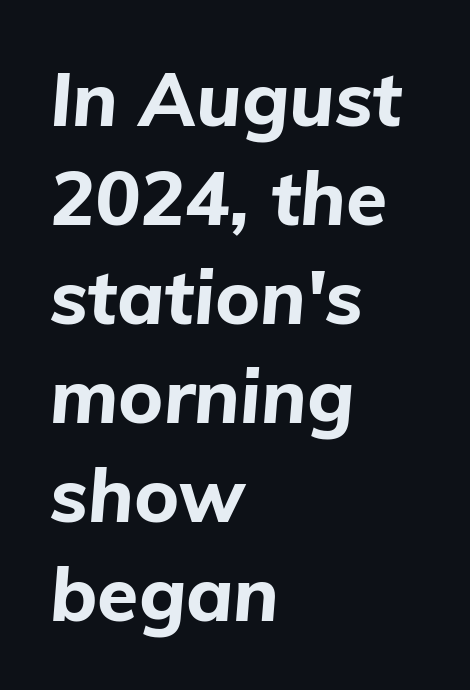
Q: Is the text bold? A: Yes.
Q: Is the text italic (slanted)? A: Yes, it leans right by about 5 degrees.
Q: Is the text underlined? A: No.
Q: How is the paragraph aligned? A: Left-aligned.
Q: Is the spacing between letters normal or unusually wide? A: Normal.
Q: Is the spacing between lines tight, normal or loose? A: Normal.
Q: Width (condensed, normal, or wide)? A: Normal.
Q: Stroke contrast? A: Low.
Q: x-height? A: Medium.
Q: Monospaced? A: No.
